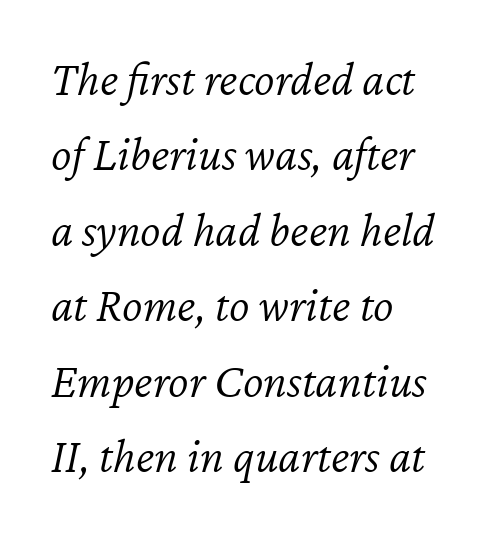
{"italic": "yes", "lean": "right", "slant_degrees": 12, "bold": "no", "weight": "light", "width": "normal", "stroke_contrast": "low", "x_height": "medium", "monospaced": "no", "underline": "no", "align": "left", "line_spacing": "normal", "line_spacing_ratio": 1.54, "letter_spacing": "normal", "letter_spacing_em": 0.0, "glyph_px": 49}
